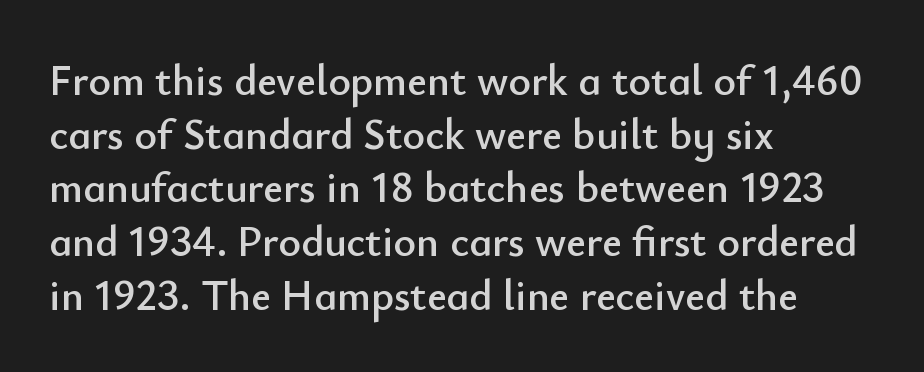
The image shows 43 px sans-serif type, upright; set left-aligned, normal line spacing (1.25x), normal letter spacing, not underlined; low stroke contrast and a small x-height.
